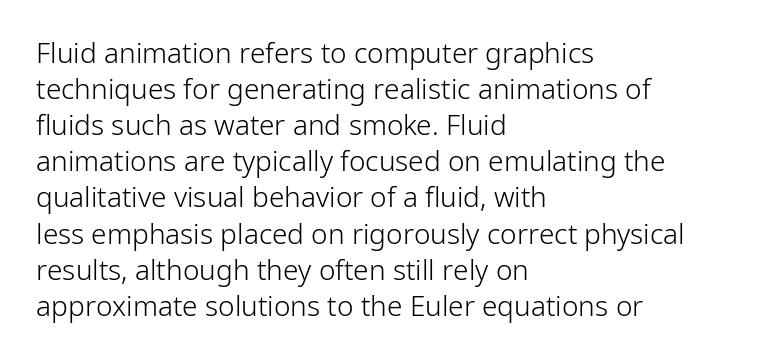
The image shows 28 px light sans-serif type, upright; set left-aligned, normal line spacing (1.29x), normal letter spacing, not underlined; low stroke contrast and a medium x-height.
